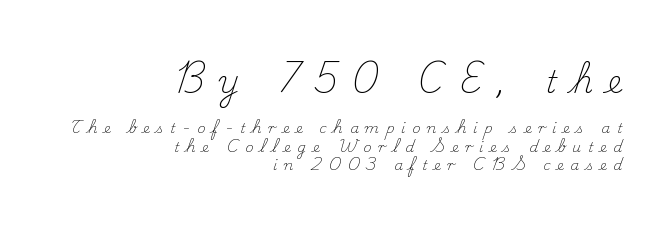
{"serif": "yes", "bold": "no", "weight": "light", "width": "normal", "stroke_contrast": "medium", "x_height": "small", "monospaced": "no", "underline": "no", "align": "right", "line_spacing": "normal", "line_spacing_ratio": 1.33, "letter_spacing": "wide", "letter_spacing_em": 0.48, "larger_block": "first", "size_ratio": 2.21, "glyph_px": 31}
